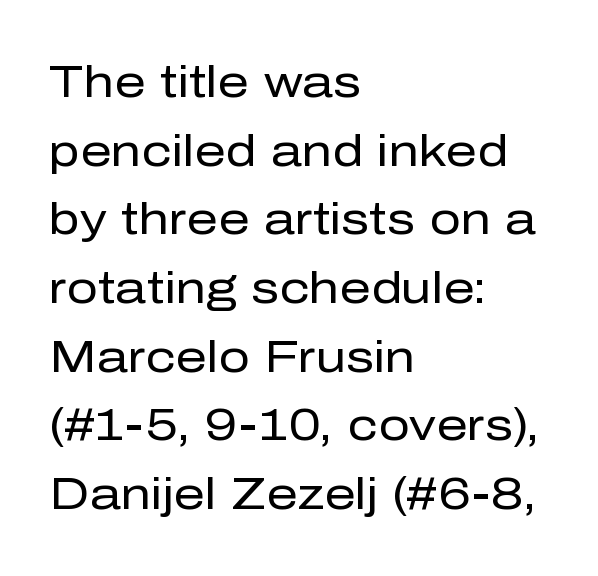
{"serif": "no", "italic": "no", "bold": "no", "weight": "regular", "width": "normal", "stroke_contrast": "low", "x_height": "medium", "monospaced": "no", "underline": "no", "align": "left", "line_spacing": "normal", "line_spacing_ratio": 1.56, "letter_spacing": "normal", "letter_spacing_em": 0.0, "glyph_px": 44}
